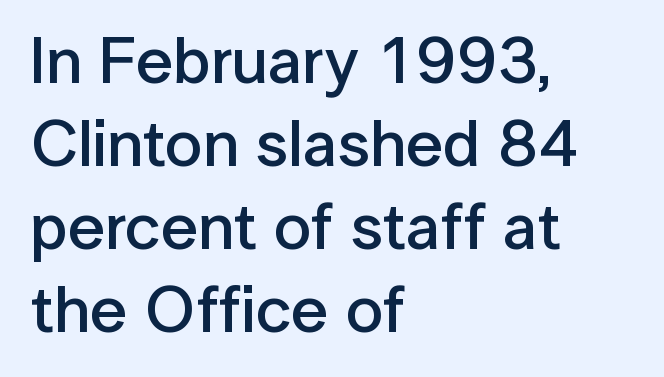
{"serif": "no", "italic": "no", "bold": "semi", "weight": "semibold", "width": "normal", "stroke_contrast": "low", "x_height": "medium", "monospaced": "no", "underline": "no", "align": "left", "line_spacing": "normal", "line_spacing_ratio": 1.26, "letter_spacing": "normal", "letter_spacing_em": 0.0, "glyph_px": 66}
